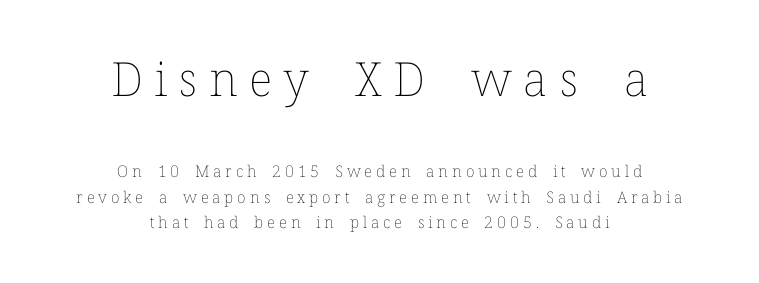
The image shows 47 px thin type, upright; set centered, normal line spacing (1.59x), unusually wide letter spacing (+0.24 em), not underlined; the first (top) block is 2.94x larger; low stroke contrast and a medium x-height.
